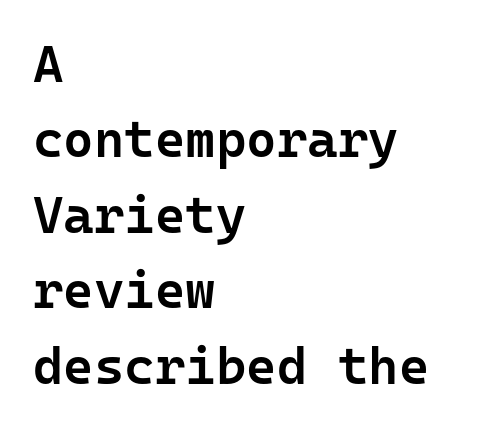
{"serif": "no", "italic": "no", "bold": "semi", "weight": "semibold", "width": "normal", "stroke_contrast": "low", "x_height": "medium", "monospaced": "yes", "underline": "no", "align": "left", "line_spacing": "normal", "line_spacing_ratio": 1.45, "letter_spacing": "normal", "letter_spacing_em": 0.0, "glyph_px": 52}
